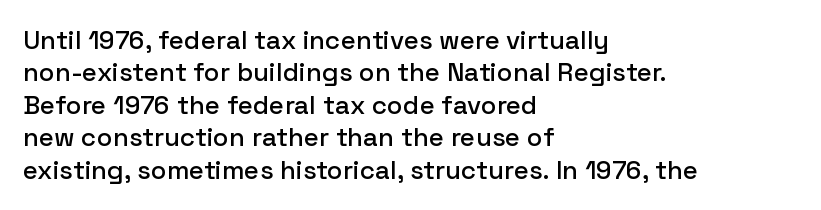
These lines sit exactly where default settings would place them. The letters stand upright; this is a roman face. Typeset ragged right — the left edge is the straight one. Just letters on the line, the space beneath them empty. Caption: standard tracking, unaltered.
